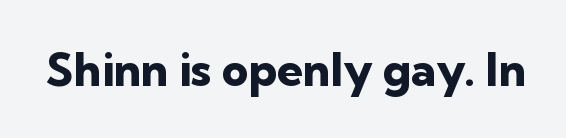
This rendering features lettering with no underline. The type sits square on the baseline with zero lean. Unlike a traditional serif, this face leaves its strokes unadorned. Is this a fixed-width face? No — the glyphs have proportional, varying widths.
